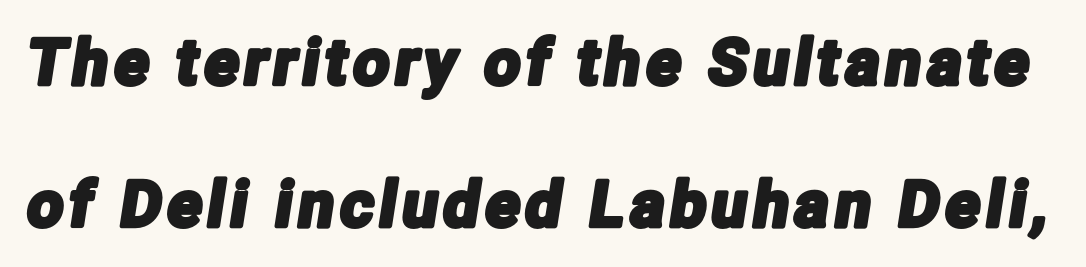
The image shows 63 px condensed sans-serif type; set loose line spacing (2.25x), not underlined; low stroke contrast and a medium x-height.
